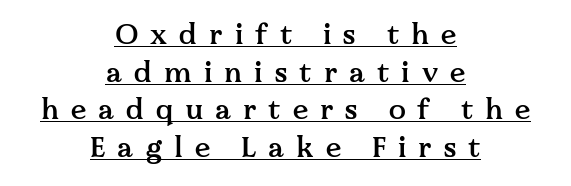
A fair bit of extra ink — the face is semibold, not bold. The passage shown is typed in a proportional face where columns would drift. The glyphs are accompanied by a horizontal stroke just below them. Tall strokes in this sample are plumb rather than angled.
